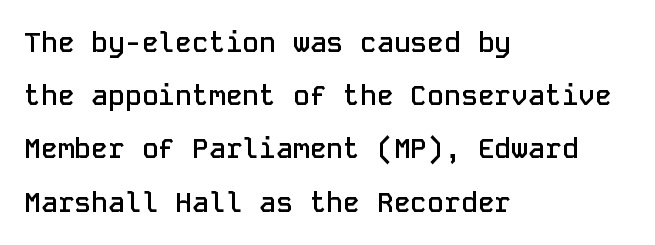
The image shows 28 px semibold sans-serif type, upright, monospaced; set left-aligned, loose line spacing (1.9x), normal letter spacing, not underlined; low stroke contrast and a medium x-height.
